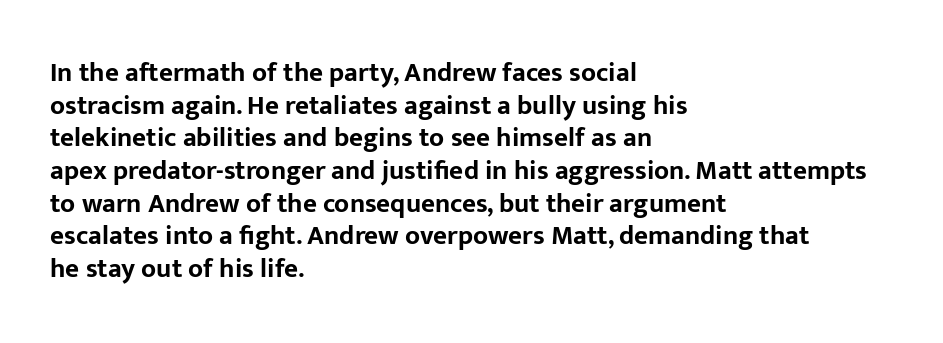
The image shows 27 px bold type, upright; set left-aligned, line spacing 1.21x, normal letter spacing, not underlined.
